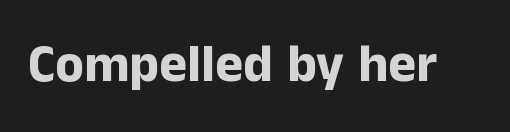
Nobody touched the tracking dial on this one. Character widths vary here, with narrow letters taking less room than wide ones. Heft: maximum for text — a bold. To sum up the face: it is a sans, with no serifs. Unmarked baselines from the first word to the last.
